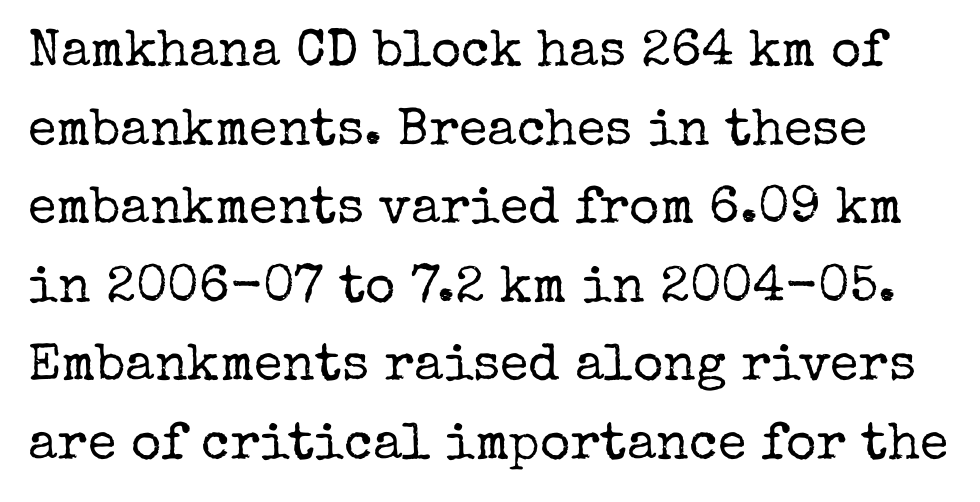
The image shows 52 px regular-weight serif type, upright; set normal line spacing (1.51x), normal letter spacing, not underlined; low stroke contrast and a medium x-height.
